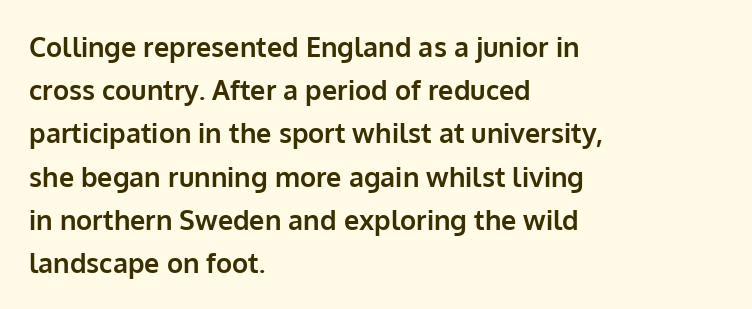
Layout note: lines flush left. Decoration check: the copy has no underline. Each new line begins a customary step beneath the previous one. The characters look thick and weighty, a clear bold. Do the letters lean? They stand straight.
